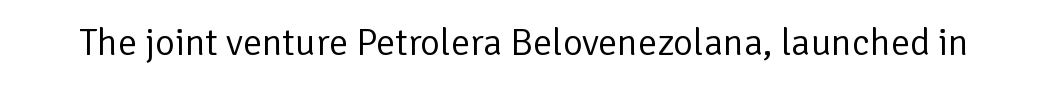
Font category for this specimen: sans-serif. On a weight scale, this lands at 450 or below. The line texture is even and compact thanks to regular tracking. Characters remain perfectly vertical along every line. Unmarked baselines from the first word to the last.
